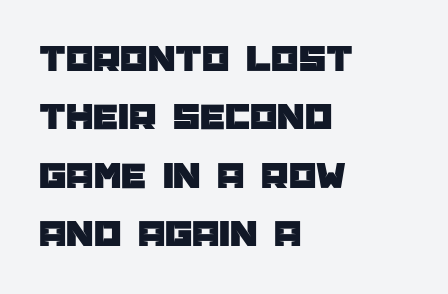
{"serif": "no", "italic": "no", "width": "normal", "stroke_contrast": "low", "x_height": "large", "monospaced": "no", "underline": "no", "align": "left", "line_spacing": "normal", "line_spacing_ratio": 1.5, "letter_spacing": "normal", "letter_spacing_em": 0.0, "glyph_px": 39}
